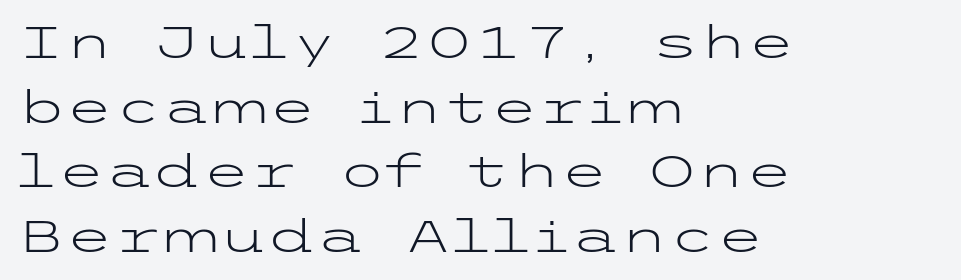
{"serif": "no", "italic": "no", "bold": "no", "weight": "light", "width": "wide", "stroke_contrast": "low", "x_height": "medium", "underline": "no", "align": "left", "line_spacing": "normal", "line_spacing_ratio": 1.47, "letter_spacing": "normal", "letter_spacing_em": 0.0, "glyph_px": 44}
